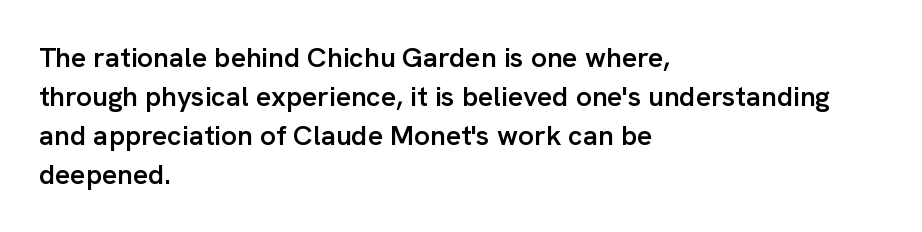
Does extra space separate the letters? No, they use regular spacing. Varying glyph widths throughout — classic text-font behaviour. The rendering anchors every line to the left-hand side. Heft: intermediate — a semibold. Glance below the letters and you will spot only blank space.
